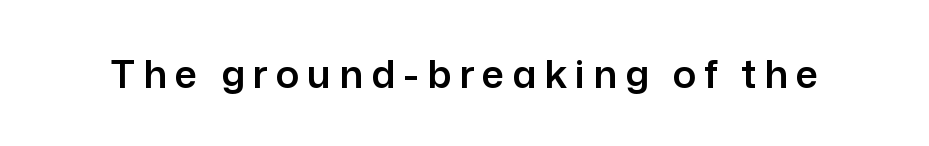
The image shows 39 px sans-serif type, upright; set unusually wide letter spacing (+0.2 em), not underlined; low stroke contrast and a medium x-height.
